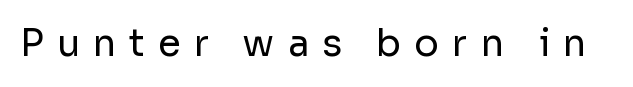
Q: Is the text bold? A: No.
Q: Is the text italic (slanted)? A: No, it is upright.
Q: Is the typeface a serif or a sans-serif typeface? A: Sans-serif.
Q: Is the text underlined? A: No.
Q: Is the spacing between letters normal or unusually wide? A: Unusually wide.
Q: Width (condensed, normal, or wide)? A: Normal.
Q: Stroke contrast? A: Low.
Q: x-height? A: Medium.
Q: Monospaced? A: No.
